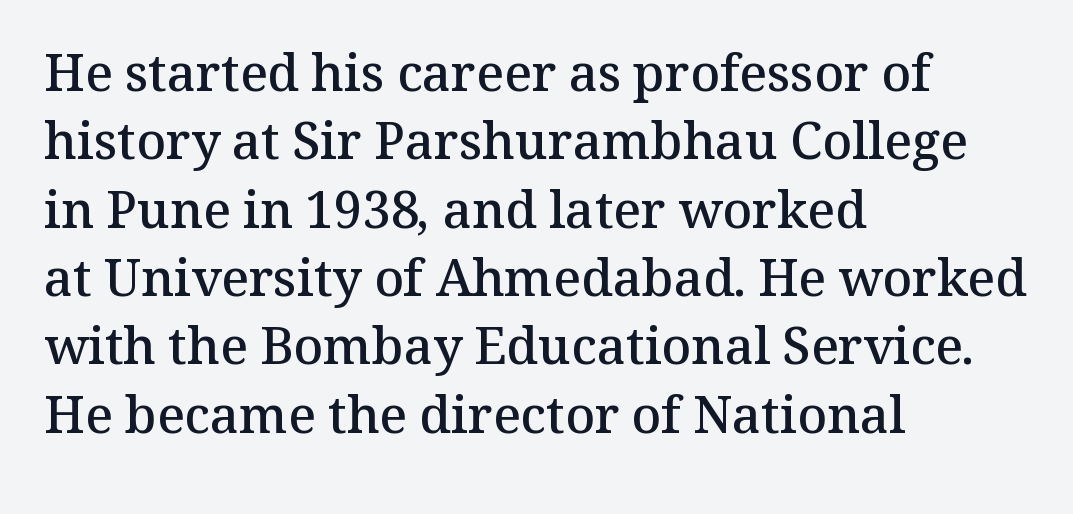
{"serif": "yes", "italic": "no", "bold": "semi", "weight": "semibold", "width": "normal", "stroke_contrast": "medium", "x_height": "medium", "monospaced": "no", "underline": "no", "align": "left", "line_spacing": "normal", "line_spacing_ratio": 1.34, "letter_spacing": "normal", "letter_spacing_em": 0.0, "glyph_px": 51}
